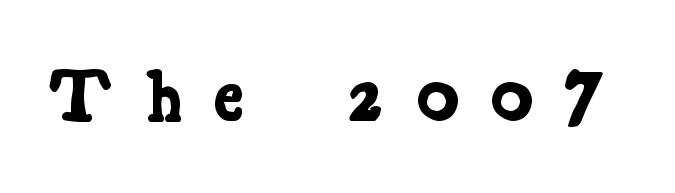
This sample has the flowing, uneven cadence of proportional lettering. Substantial extra tracking has been applied to these lines. Summary of weight: heavy, a full bold. A serif font was chosen for this passage. Nobody drew a line under any word here.
